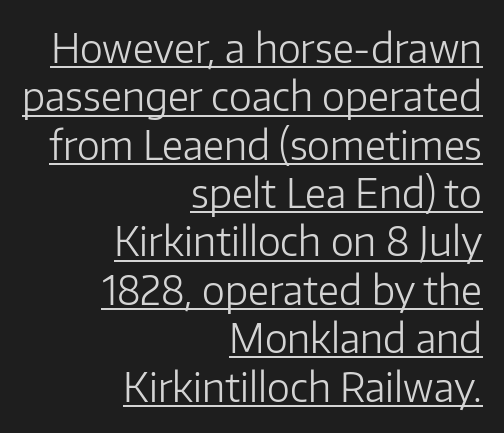
Think of a printed novel: that variable character pitch is what you see here. The specimen reads as upright at a glance. The text block is weighted toward the right margin, trailing off unevenly leftward. The rendering shows plain stroke endings on the letterforms — a sans-serif design. Each stroke keeps to a modest, everyday thickness or less.
